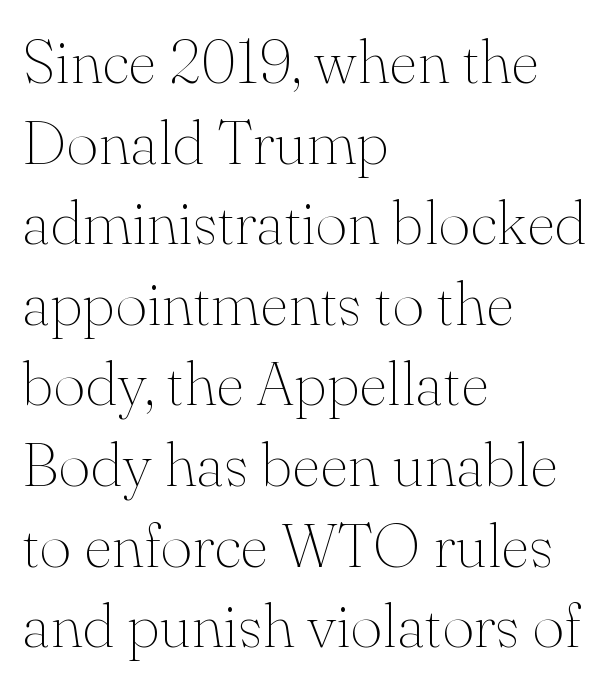
The image shows 62 px thin serif type, upright; set left-aligned, normal line spacing (1.3x), normal letter spacing, not underlined; medium stroke contrast and a small x-height.
